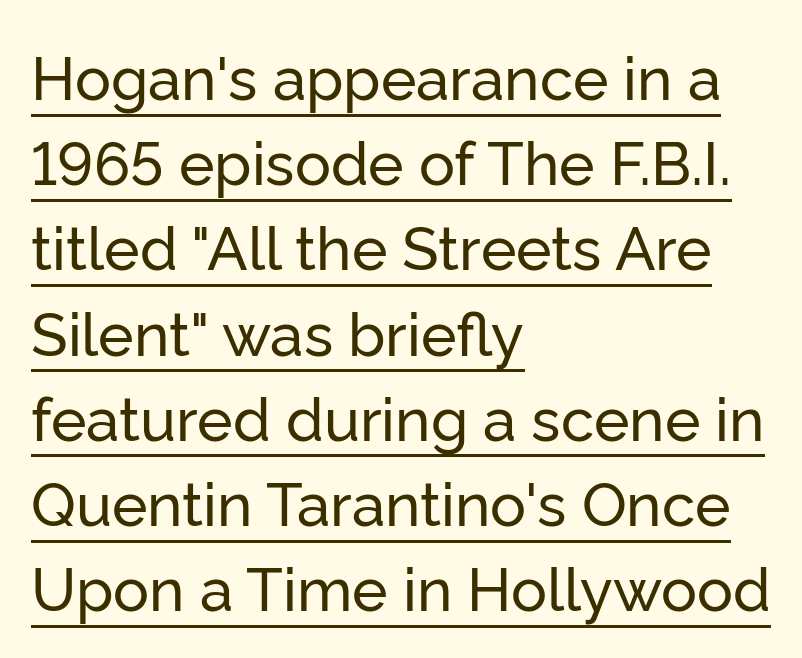
Q: Is the text italic (slanted)? A: No, it is upright.
Q: Is the typeface a serif or a sans-serif typeface? A: Sans-serif.
Q: Is the text underlined? A: Yes.
Q: How is the paragraph aligned? A: Left-aligned.
Q: Is the spacing between letters normal or unusually wide? A: Normal.
Q: Is the spacing between lines tight, normal or loose? A: Normal.
Q: Width (condensed, normal, or wide)? A: Normal.
Q: Stroke contrast? A: Low.
Q: x-height? A: Medium.
Q: Monospaced? A: No.
